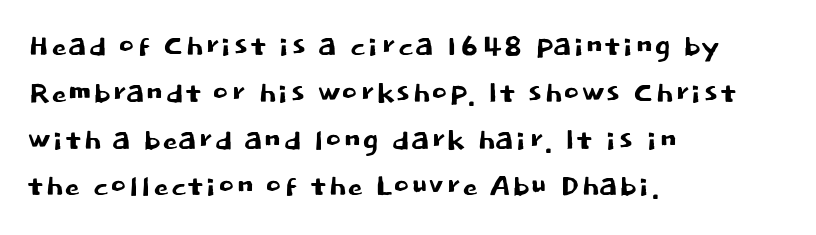
The image shows 39 px sans-serif type, upright; set left-aligned, line spacing 1.2x, normal letter spacing, not underlined; low stroke contrast and a large x-height.
